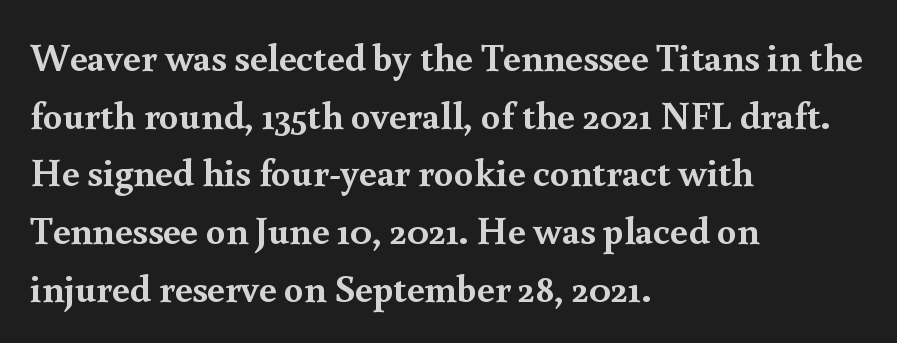
The image shows 39 px semibold serif type, upright; set left-aligned, normal line spacing (1.48x), normal letter spacing, not underlined; a small x-height.
